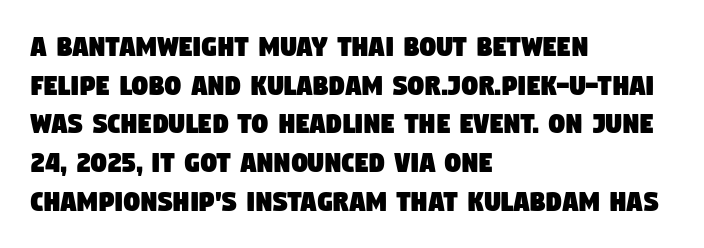
Q: Is the typeface a serif or a sans-serif typeface? A: Sans-serif.
Q: Is the text underlined? A: No.
Q: How is the paragraph aligned? A: Left-aligned.
Q: Is the spacing between letters normal or unusually wide? A: Normal.
Q: Width (condensed, normal, or wide)? A: Condensed.
Q: Stroke contrast? A: Low.
Q: x-height? A: Large.
Q: Monospaced? A: No.
